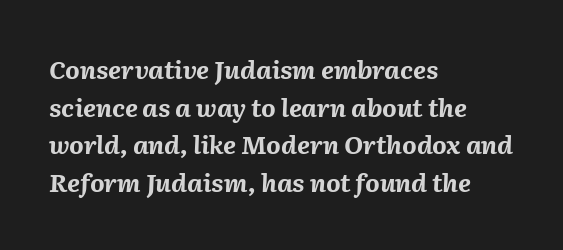
Typeset ragged right — the left edge is the straight one. The rows are spaced the way most documents space them. The space beneath each line is pristine and unruled. Short note: letters normally spaced. Tall strokes in this sample are angled rather than plumb. This is heavy type, rendered in bold.
